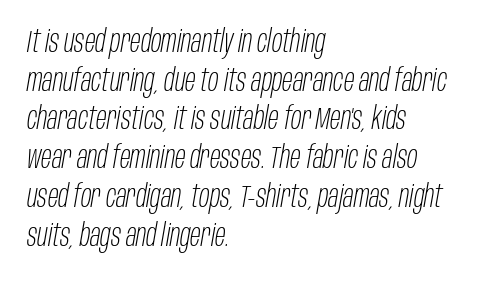
Q: Is the text bold? A: No.
Q: Is the text italic (slanted)? A: Yes, it leans right by about 10 degrees.
Q: Is the text underlined? A: No.
Q: How is the paragraph aligned? A: Left-aligned.
Q: Is the spacing between letters normal or unusually wide? A: Normal.
Q: Is the spacing between lines tight, normal or loose? A: Normal.
Q: Width (condensed, normal, or wide)? A: Condensed.
Q: Stroke contrast? A: Low.
Q: x-height? A: Large.
Q: Monospaced? A: No.
